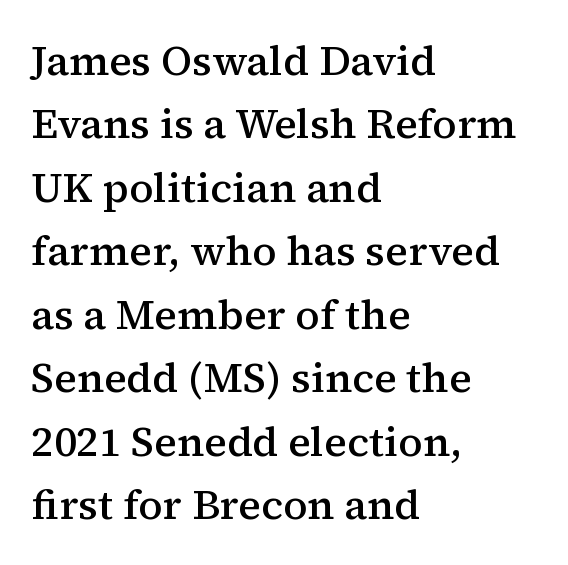
Q: Is the text bold? A: Semi-bold.
Q: Is the text italic (slanted)? A: No, it is upright.
Q: Is the typeface a serif or a sans-serif typeface? A: Serif.
Q: Is the text underlined? A: No.
Q: How is the paragraph aligned? A: Left-aligned.
Q: Is the spacing between letters normal or unusually wide? A: Normal.
Q: Is the spacing between lines tight, normal or loose? A: Normal.
Q: Width (condensed, normal, or wide)? A: Normal.
Q: Stroke contrast? A: Medium.
Q: x-height? A: Medium.
Q: Monospaced? A: No.
